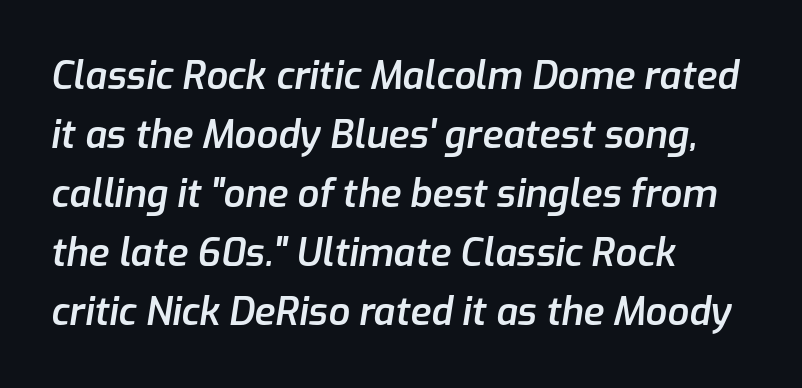
Lines of text with bare space underneath. This sample has the flowing, uneven cadence of proportional lettering. The typesetter chose a ragged-right arrangement here. A somewhat darkened texture: the type is semibold rather than bold.
